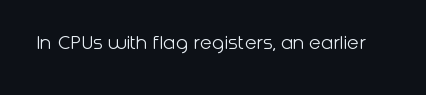
The image shows 22 px text type, upright; set normal letter spacing, not underlined.
